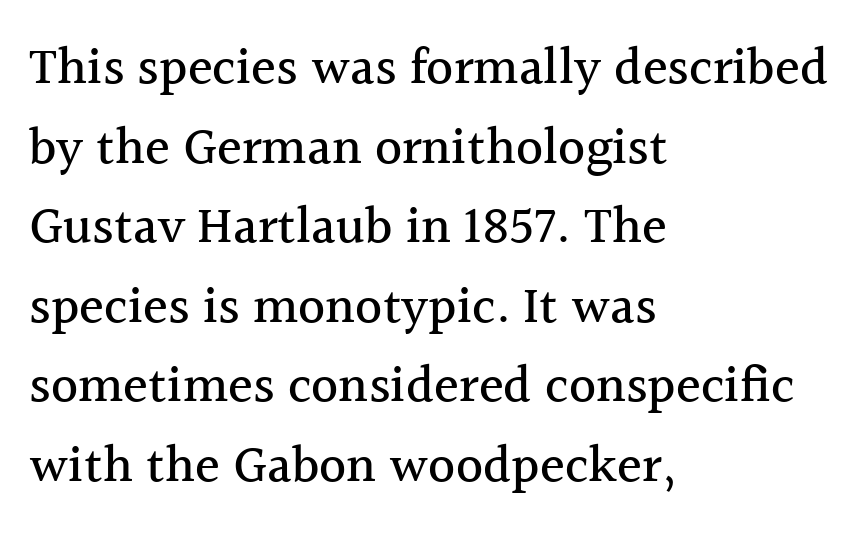
The image shows 52 px serif type, upright; set left-aligned, normal line spacing (1.53x), normal letter spacing, not underlined; a medium x-height.
